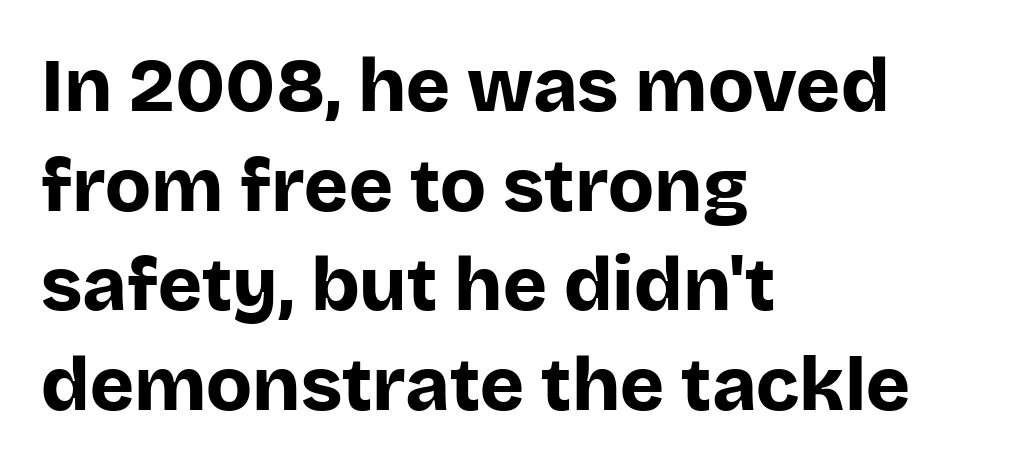
{"serif": "no", "italic": "no", "bold": "yes", "weight": "bold", "width": "normal", "stroke_contrast": "low", "x_height": "large", "monospaced": "no", "underline": "no", "align": "left", "line_spacing": "normal", "line_spacing_ratio": 1.33, "letter_spacing": "normal", "letter_spacing_em": 0.0, "glyph_px": 75}
